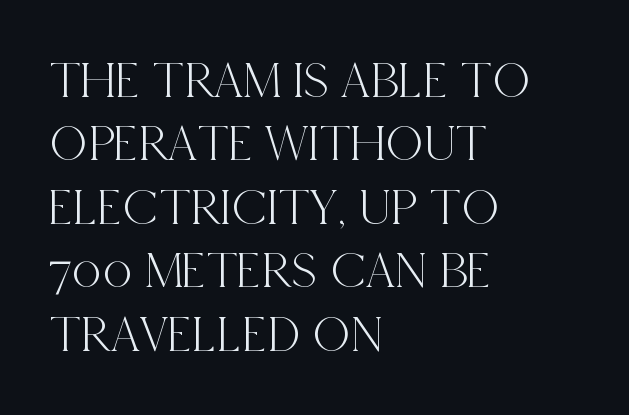
The image shows 52 px condensed serif type, upright; set left-aligned, line spacing 1.22x, normal letter spacing, not underlined; a large x-height.
